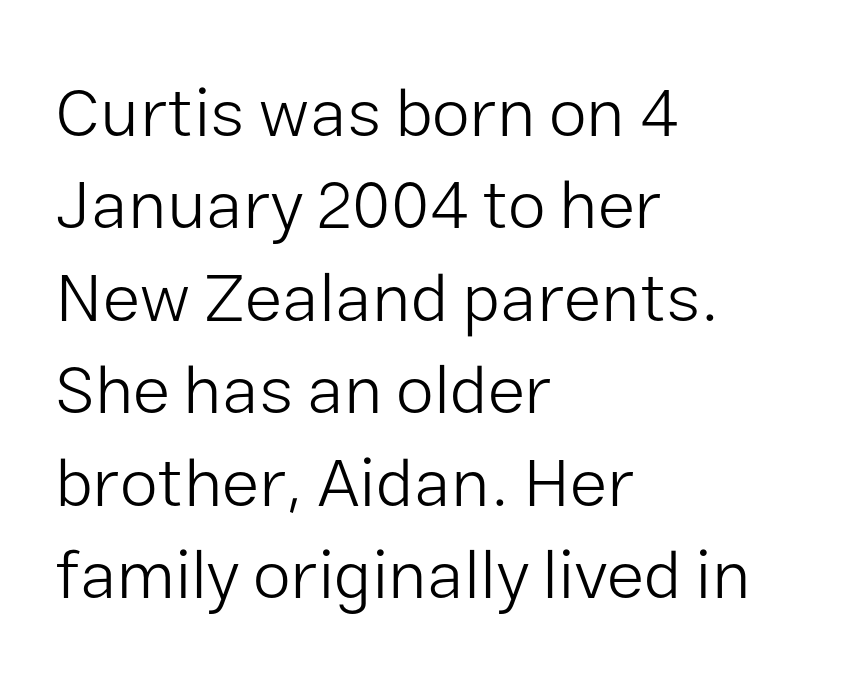
{"serif": "no", "italic": "no", "bold": "no", "weight": "light", "width": "normal", "stroke_contrast": "low", "x_height": "medium", "monospaced": "no", "underline": "no", "align": "left", "line_spacing": "normal", "line_spacing_ratio": 1.34, "letter_spacing": "normal", "letter_spacing_em": 0.0, "glyph_px": 69}
